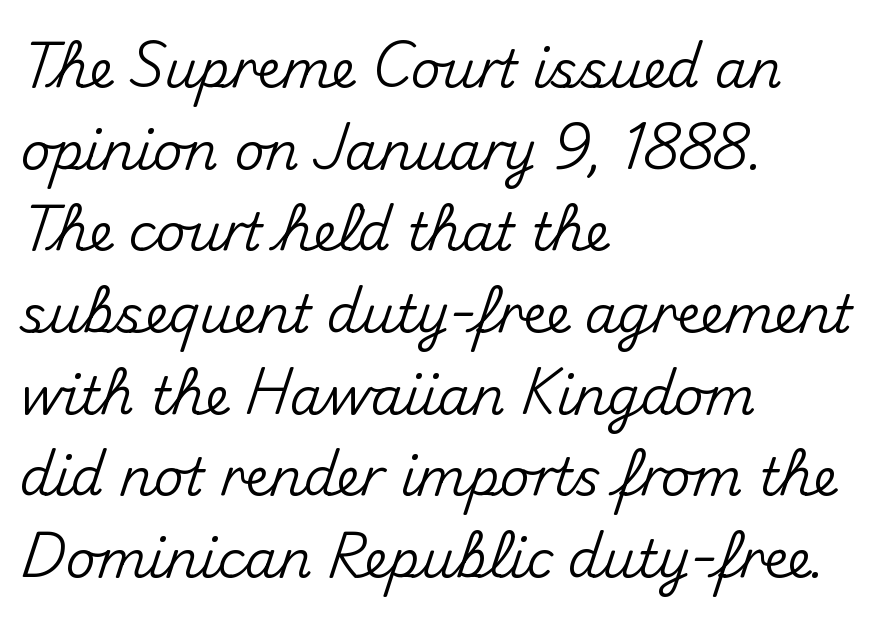
{"serif": "no", "width": "normal", "stroke_contrast": "medium", "x_height": "small", "monospaced": "no", "underline": "no", "align": "left", "line_spacing": "normal", "line_spacing_ratio": 1.57, "letter_spacing": "normal", "letter_spacing_em": 0.0, "glyph_px": 52}
